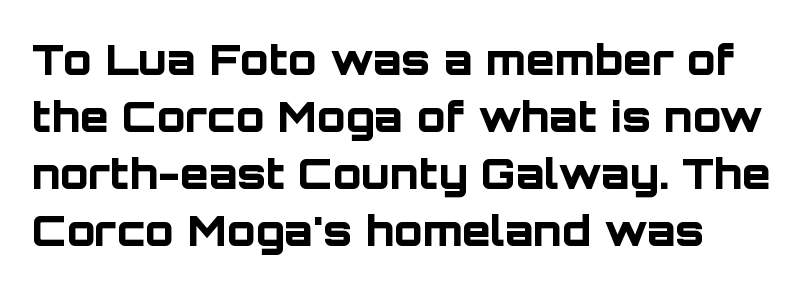
The image shows 42 px bold sans-serif type, upright; set left-aligned, normal line spacing (1.36x), normal letter spacing, not underlined; low stroke contrast and a large x-height.
